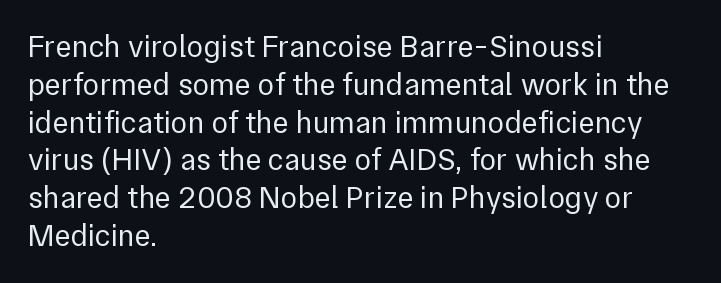
Q: Is the text bold? A: No.
Q: Is the text italic (slanted)? A: No, it is upright.
Q: Is the typeface a serif or a sans-serif typeface? A: Sans-serif.
Q: Is the text underlined? A: No.
Q: How is the paragraph aligned? A: Left-aligned.
Q: Is the spacing between letters normal or unusually wide? A: Normal.
Q: Width (condensed, normal, or wide)? A: Normal.
Q: Stroke contrast? A: Low.
Q: x-height? A: Medium.
Q: Monospaced? A: No.
